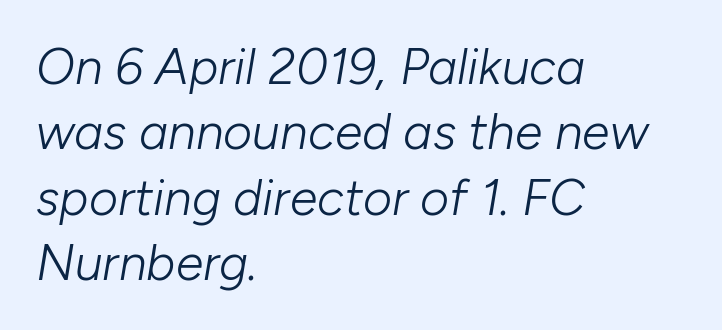
Q: Is the text bold? A: No.
Q: Is the text italic (slanted)? A: Yes, it leans right by about 10 degrees.
Q: Is the text underlined? A: No.
Q: How is the paragraph aligned? A: Left-aligned.
Q: Is the spacing between letters normal or unusually wide? A: Normal.
Q: Is the spacing between lines tight, normal or loose? A: Normal.
Q: Width (condensed, normal, or wide)? A: Normal.
Q: Stroke contrast? A: Low.
Q: x-height? A: Medium.
Q: Monospaced? A: No.
